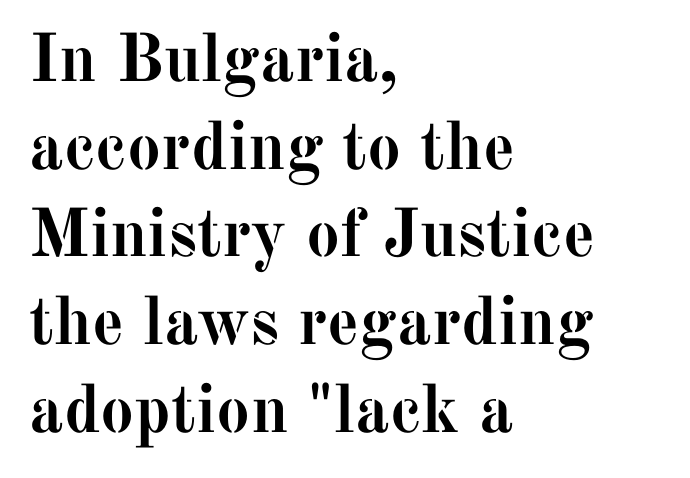
The image shows 68 px semibold serif type, upright; set left-aligned, normal line spacing (1.29x), normal letter spacing, not underlined; medium stroke contrast and a medium x-height.
